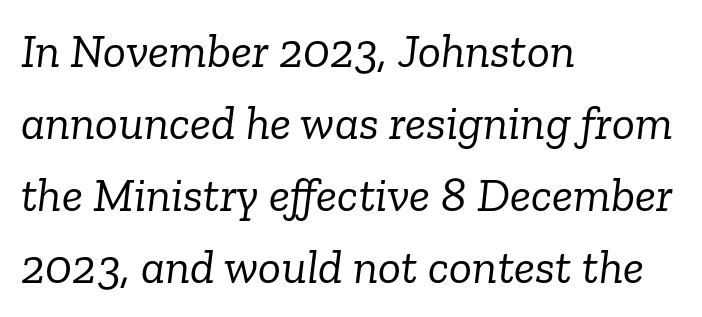
Q: Is the text bold? A: No.
Q: Is the text italic (slanted)? A: Yes, it leans right by about 6 degrees.
Q: Is the typeface a serif or a sans-serif typeface? A: Serif.
Q: Is the text underlined? A: No.
Q: How is the paragraph aligned? A: Left-aligned.
Q: Is the spacing between letters normal or unusually wide? A: Normal.
Q: Is the spacing between lines tight, normal or loose? A: Normal.
Q: Width (condensed, normal, or wide)? A: Normal.
Q: Stroke contrast? A: Low.
Q: x-height? A: Medium.
Q: Monospaced? A: No.
